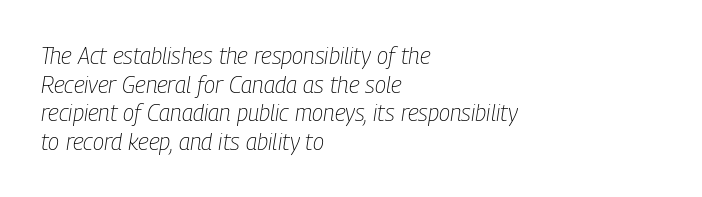
The image shows 23 px text type, italic (leaning right); set left-aligned, line spacing 1.24x, normal letter spacing, not underlined.
